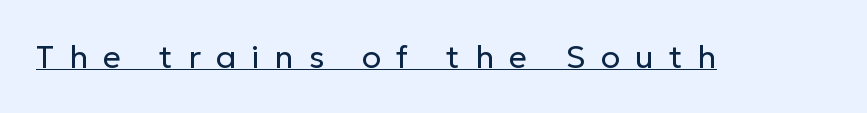
Q: Is the text bold? A: No.
Q: Is the text italic (slanted)? A: No, it is upright.
Q: Is the typeface a serif or a sans-serif typeface? A: Sans-serif.
Q: Is the text underlined? A: Yes.
Q: Is the spacing between letters normal or unusually wide? A: Unusually wide.
Q: Width (condensed, normal, or wide)? A: Normal.
Q: Stroke contrast? A: Low.
Q: x-height? A: Medium.
Q: Monospaced? A: No.
